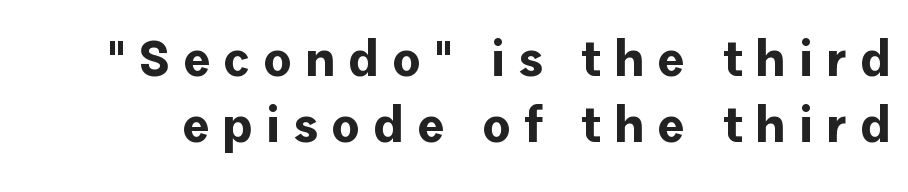
The image shows 51 px bold sans-serif type, upright; set normal line spacing (1.29x), unusually wide letter spacing (+0.26 em), not underlined; low stroke contrast and a medium x-height.
